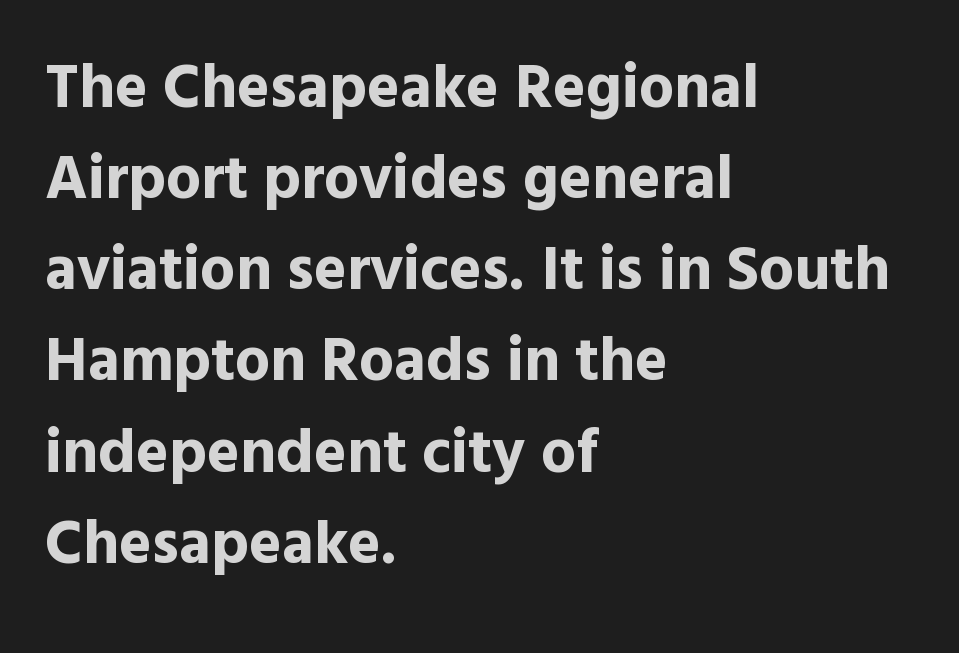
{"serif": "no", "italic": "no", "bold": "yes", "weight": "bold", "width": "normal", "x_height": "medium", "monospaced": "no", "underline": "no", "align": "left", "line_spacing": "normal", "line_spacing_ratio": 1.47, "letter_spacing": "normal", "letter_spacing_em": 0.0, "glyph_px": 62}
